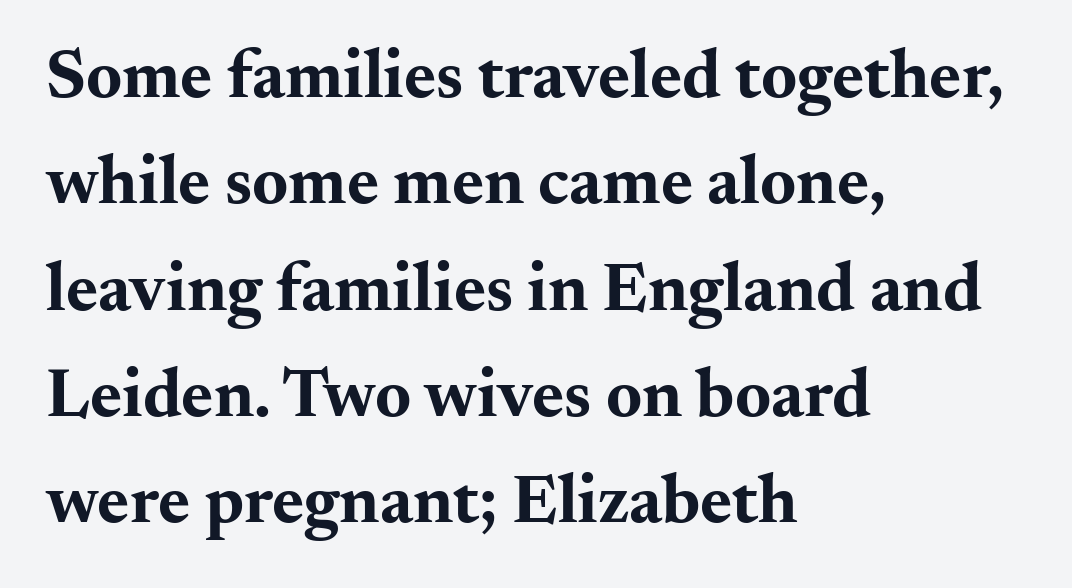
The image shows 69 px bold, wide serif type, upright; set left-aligned, normal line spacing (1.54x), normal letter spacing, not underlined; medium stroke contrast and a small x-height.
